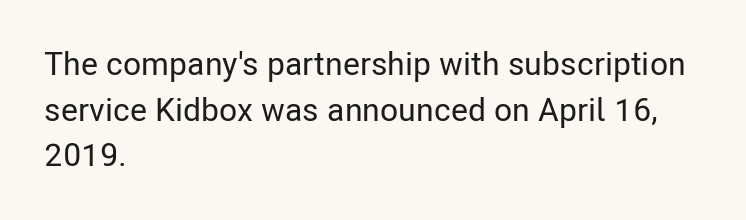
{"serif": "no", "italic": "no", "width": "condensed", "stroke_contrast": "low", "x_height": "medium", "monospaced": "no", "underline": "no", "align": "left", "line_spacing": "normal", "line_spacing_ratio": 1.38, "letter_spacing": "normal", "letter_spacing_em": 0.0, "glyph_px": 33}
